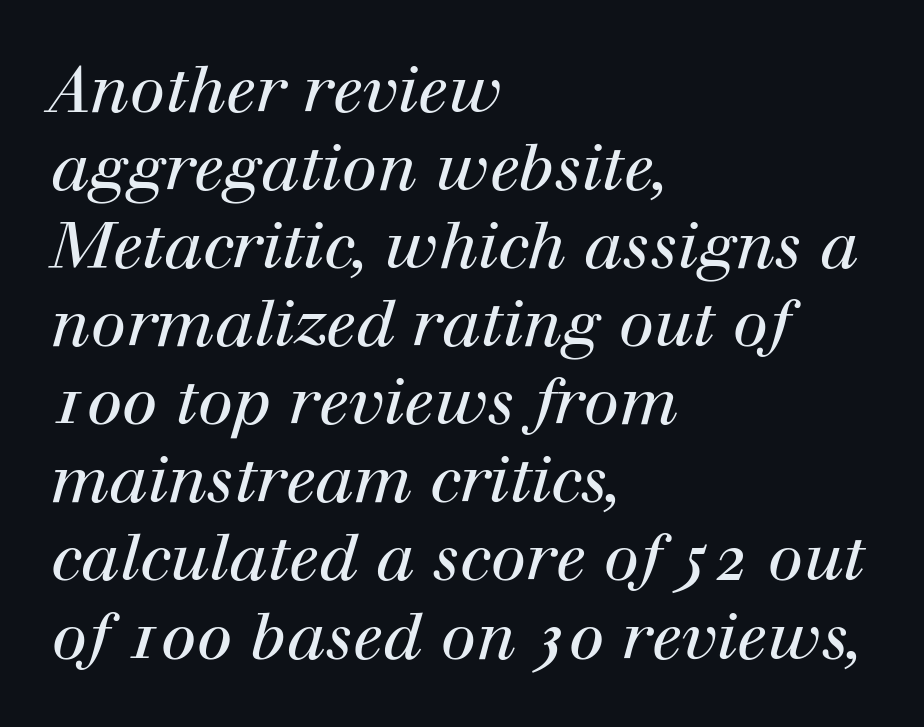
This reads as an unemphasized weight, regular at the heaviest. Looks like regular typesetting: each glyph gets only the width it needs. Observe the lean: these are italic letterforms. Here the glyphs are tracked normally, forming tight word shapes. Honestly, there is no underline to notice here at all. Are there feet on the stems? There are — it's a serif.
